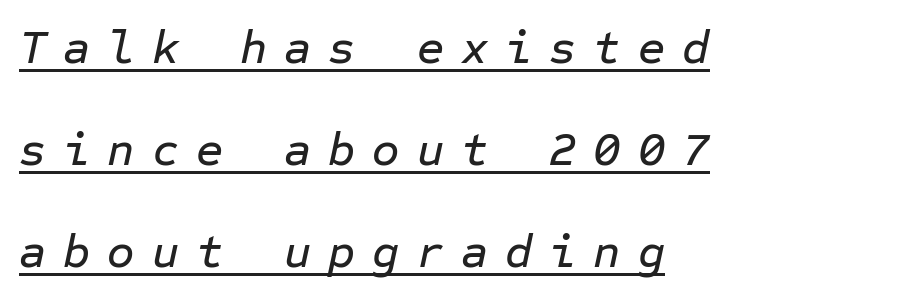
{"italic": "yes", "lean": "right", "slant_degrees": 12, "width": "normal", "stroke_contrast": "low", "x_height": "medium", "monospaced": "yes", "underline": "yes", "align": "left", "line_spacing": "loose", "line_spacing_ratio": 2.17, "letter_spacing": "wide", "letter_spacing_em": 0.36, "glyph_px": 47}
